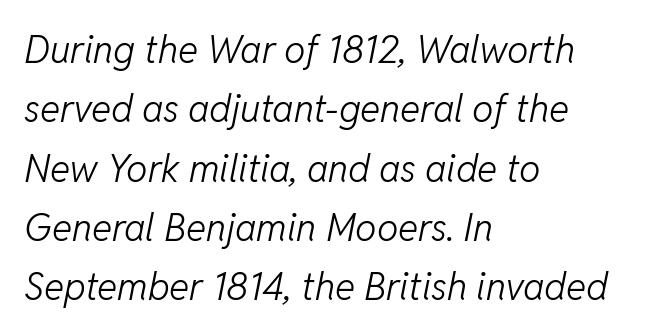
{"italic": "yes", "lean": "right", "slant_degrees": 11, "bold": "no", "weight": "light", "width": "normal", "stroke_contrast": "low", "x_height": "medium", "monospaced": "no", "underline": "no", "align": "left", "line_spacing": "normal", "line_spacing_ratio": 1.56, "letter_spacing": "normal", "letter_spacing_em": 0.0, "glyph_px": 38}
